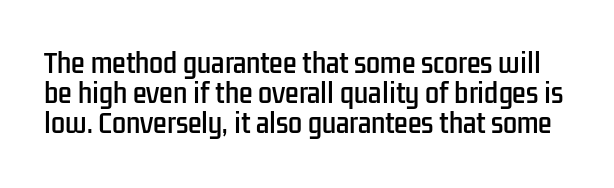
The image shows 25 px text type, upright; set line spacing 1.21x, normal letter spacing, not underlined.
